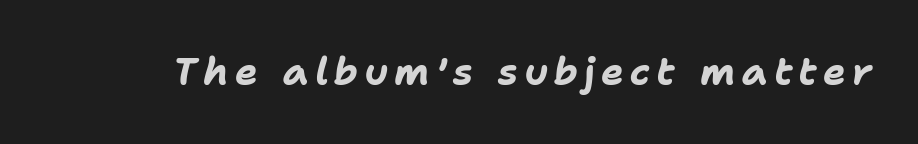
The image shows 38 px bold type, italic (leaning right); set not underlined; low stroke contrast and a medium x-height.
